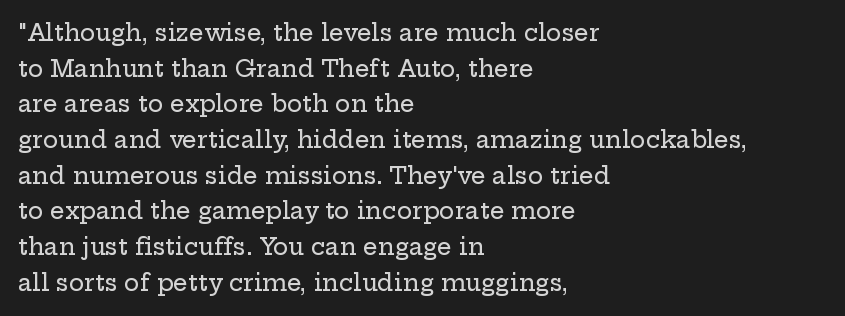
{"italic": "no", "underline": "no", "align": "left", "line_spacing": "normal", "line_spacing_ratio": 1.55, "letter_spacing": "normal", "letter_spacing_em": 0.0, "glyph_px": 23}
